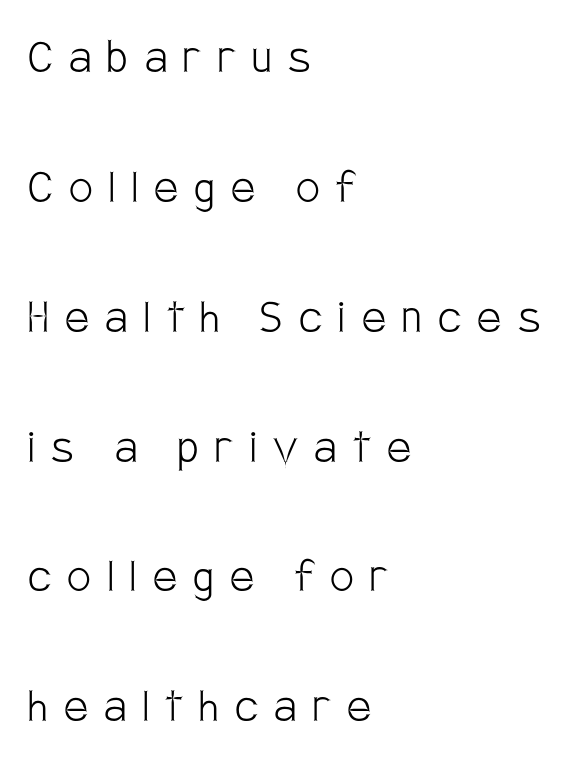
Q: Is the text bold? A: No.
Q: Is the text italic (slanted)? A: No, it is upright.
Q: Is the typeface a serif or a sans-serif typeface? A: Sans-serif.
Q: Is the text underlined? A: No.
Q: How is the paragraph aligned? A: Left-aligned.
Q: Is the spacing between letters normal or unusually wide? A: Unusually wide.
Q: Is the spacing between lines tight, normal or loose? A: Loose.
Q: Width (condensed, normal, or wide)? A: Condensed.
Q: Stroke contrast? A: Low.
Q: x-height? A: Large.
Q: Monospaced? A: No.
